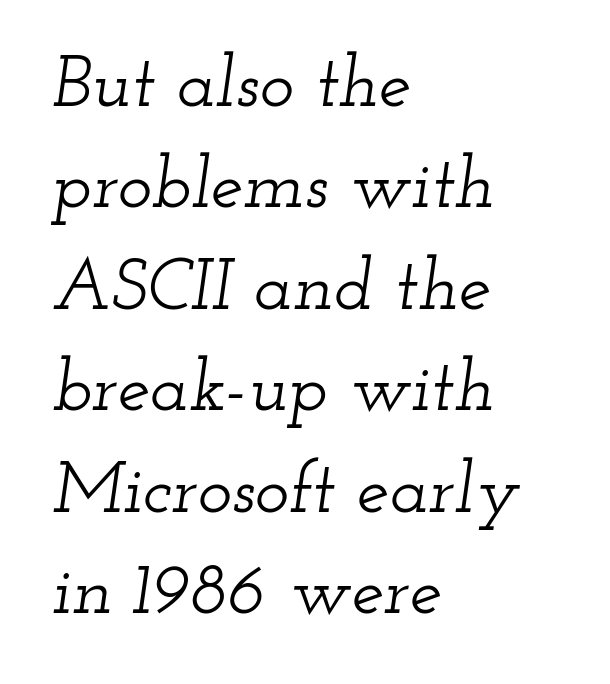
The letters carry serifs — small finishing strokes at the ends of their stems. Think of a printed novel: that variable character pitch is what you see here. The passage is arranged the way most books set body copy — flush left. The letters are slanted; this is an italic face. This rendering features lettering with no underline. Nobody touched the tracking dial on this one.
